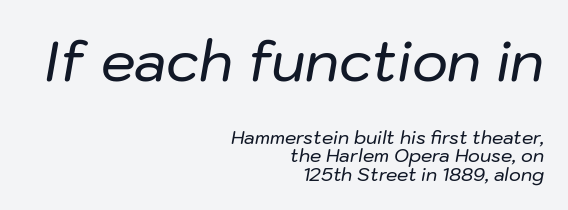
Just letters on the line, the space beneath them empty. Does extra space separate the letters? No, they use regular spacing. The face used here appears at its bigger size in the upper chunk. Looking at the ascenders, they clearly lean.
